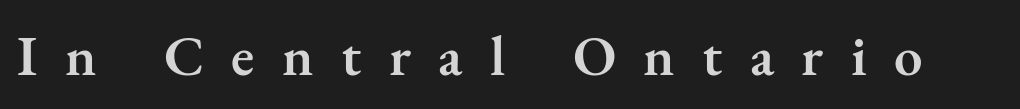
Q: Is the text bold? A: Semi-bold.
Q: Is the text italic (slanted)? A: No, it is upright.
Q: Is the typeface a serif or a sans-serif typeface? A: Serif.
Q: Is the text underlined? A: No.
Q: Is the spacing between letters normal or unusually wide? A: Unusually wide.
Q: Width (condensed, normal, or wide)? A: Normal.
Q: Stroke contrast? A: Medium.
Q: x-height? A: Small.
Q: Monospaced? A: No.
